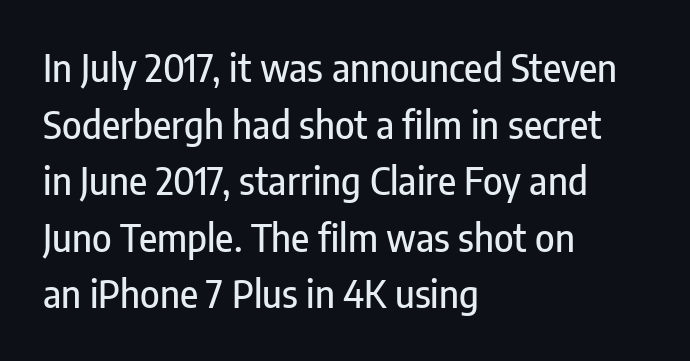
The image shows 37 px condensed sans-serif type, upright; set left-aligned, normal line spacing (1.53x), normal letter spacing, not underlined; low stroke contrast and a medium x-height.
